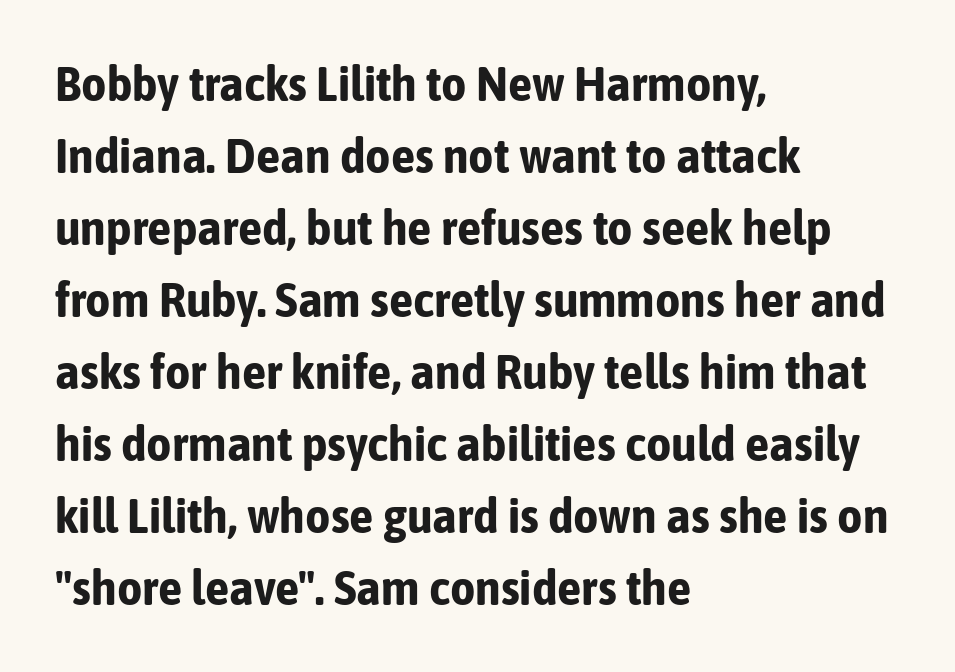
Q: Is the text bold? A: Yes.
Q: Is the text italic (slanted)? A: No, it is upright.
Q: Is the typeface a serif or a sans-serif typeface? A: Sans-serif.
Q: Is the text underlined? A: No.
Q: How is the paragraph aligned? A: Left-aligned.
Q: Is the spacing between letters normal or unusually wide? A: Normal.
Q: Is the spacing between lines tight, normal or loose? A: Normal.
Q: Width (condensed, normal, or wide)? A: Condensed.
Q: Stroke contrast? A: Low.
Q: x-height? A: Medium.
Q: Monospaced? A: No.
